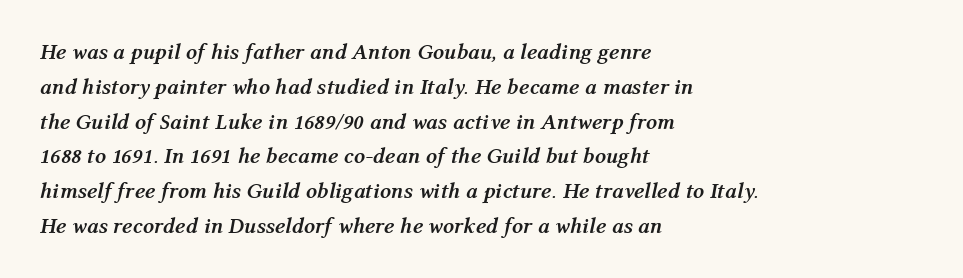
{"italic": "yes", "lean": "right", "slant_degrees": 12, "bold": "yes", "underline": "no", "align": "left", "line_spacing": "normal", "line_spacing_ratio": 1.58, "letter_spacing": "normal", "letter_spacing_em": 0.0, "glyph_px": 22}
